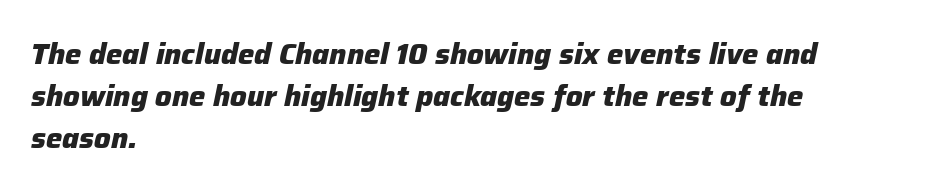
Q: Is the text bold? A: Yes.
Q: Is the text italic (slanted)? A: Yes, it leans right by about 12 degrees.
Q: Is the text underlined? A: No.
Q: How is the paragraph aligned? A: Left-aligned.
Q: Is the spacing between letters normal or unusually wide? A: Normal.
Q: Is the spacing between lines tight, normal or loose? A: Normal.
Q: Width (condensed, normal, or wide)? A: Normal.
Q: Stroke contrast? A: Low.
Q: x-height? A: Medium.
Q: Monospaced? A: No.
